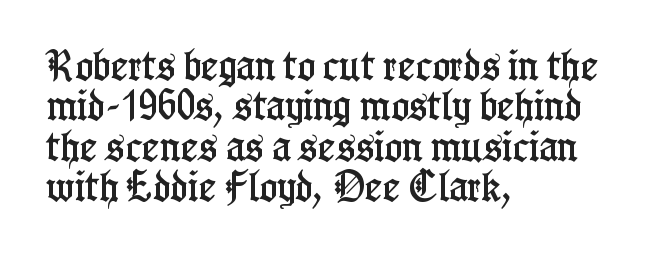
The string is rendered with underlining switched off. Visually the block forms a straight wall on the left and a jagged coastline on the right. Here the designer chose a conventional face with non-uniform glyph widths. Every stem runs plumb, perpendicular to the baseline.
